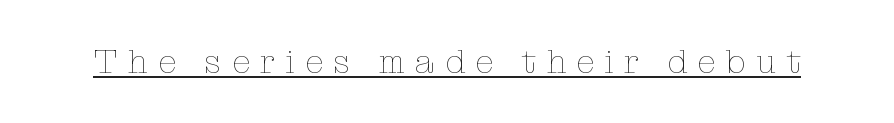
Q: Is the text bold? A: No.
Q: Is the text italic (slanted)? A: No, it is upright.
Q: Is the text underlined? A: Yes.
Q: Is the spacing between letters normal or unusually wide? A: Unusually wide.
Q: Width (condensed, normal, or wide)? A: Normal.
Q: Stroke contrast? A: Low.
Q: x-height? A: Medium.
Q: Monospaced? A: No.
